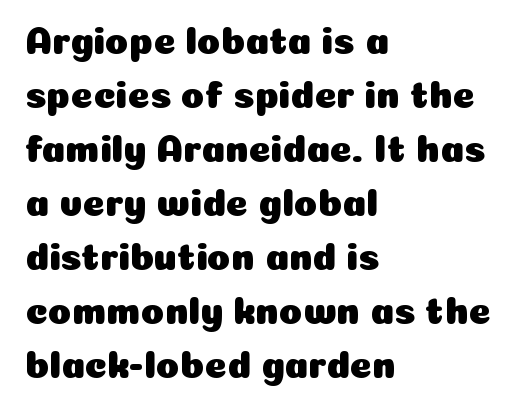
The image shows 38 px sans-serif type, upright; set left-aligned, normal line spacing (1.42x), normal letter spacing, not underlined; low stroke contrast and a medium x-height.
